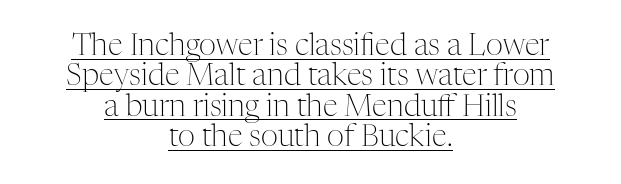
The image shows 30 px light serif type, upright; set centered, tight line spacing (1.01x), normal letter spacing, underlined; medium stroke contrast and a medium x-height.
